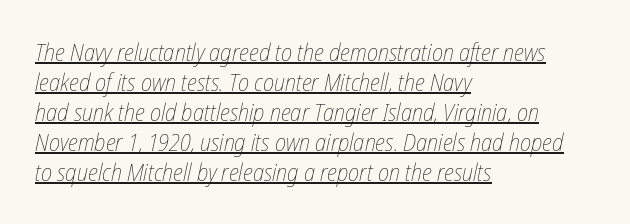
The image shows 24 px text type, italic (leaning right); set left-aligned, normal line spacing (1.25x), normal letter spacing, underlined.
